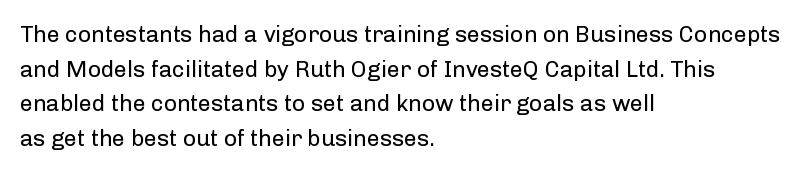
{"italic": "no", "bold": "no", "underline": "no", "align": "left", "line_spacing": "normal", "line_spacing_ratio": 1.51, "letter_spacing": "normal", "letter_spacing_em": 0.0, "glyph_px": 23}
